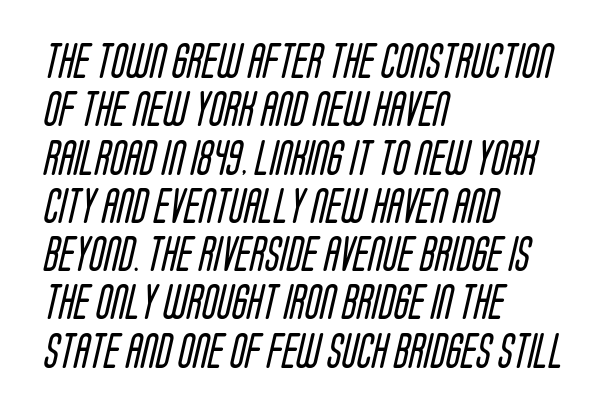
Q: Is the text bold? A: No.
Q: Is the typeface a serif or a sans-serif typeface? A: Sans-serif.
Q: Is the text underlined? A: No.
Q: How is the paragraph aligned? A: Left-aligned.
Q: Is the spacing between letters normal or unusually wide? A: Normal.
Q: Is the spacing between lines tight, normal or loose? A: Normal.
Q: Width (condensed, normal, or wide)? A: Condensed.
Q: Stroke contrast? A: Low.
Q: x-height? A: Large.
Q: Monospaced? A: No.
